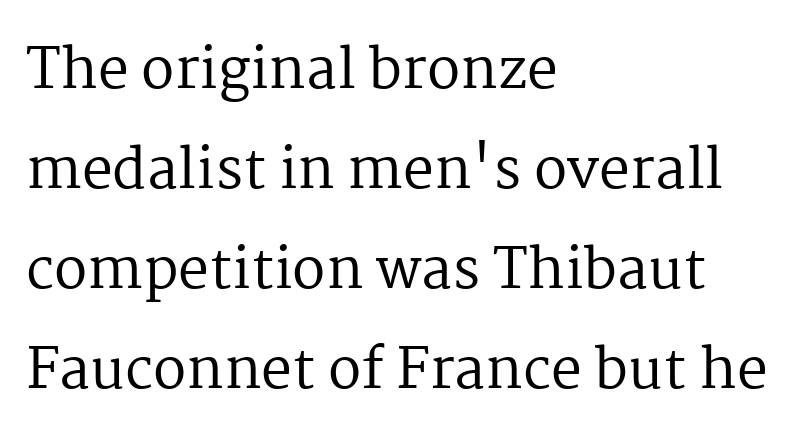
{"serif": "yes", "italic": "no", "bold": "no", "weight": "regular", "width": "normal", "stroke_contrast": "medium", "x_height": "medium", "monospaced": "no", "underline": "no", "align": "left", "line_spacing_ratio": 1.82, "letter_spacing": "normal", "letter_spacing_em": 0.0, "glyph_px": 55}
